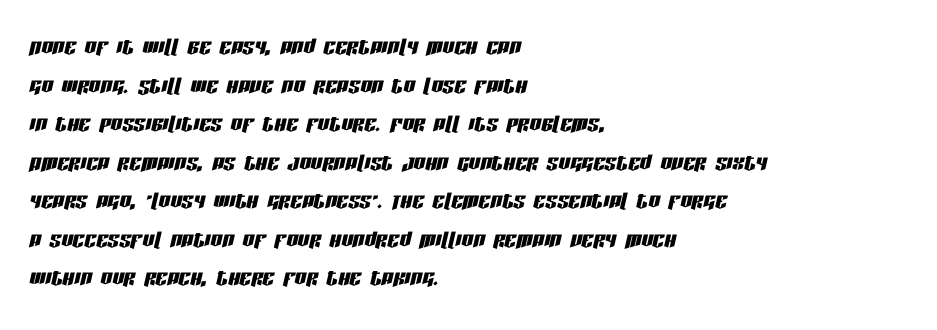
Students, observe: this is what conventionally led text looks like. Notice how the stems are inclined rather than vertical — that's the hallmark of italics. Proportional: the letters do not fall into vertical columns. Nobody drew a line under any word here.
